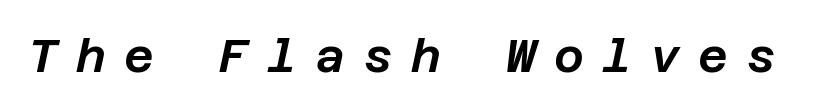
Designer's note — italics engaged. The strip under each line holds only bare page. How are the letters spaced? Widely, with obvious added tracking.
